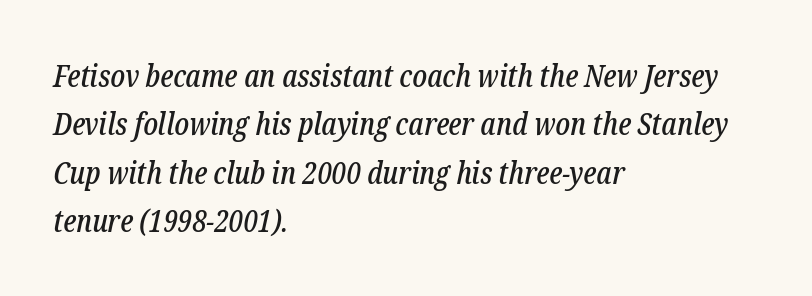
The image shows 31 px condensed serif type, italic (leaning right); set left-aligned, normal line spacing (1.56x), normal letter spacing, not underlined; low stroke contrast and a medium x-height.
